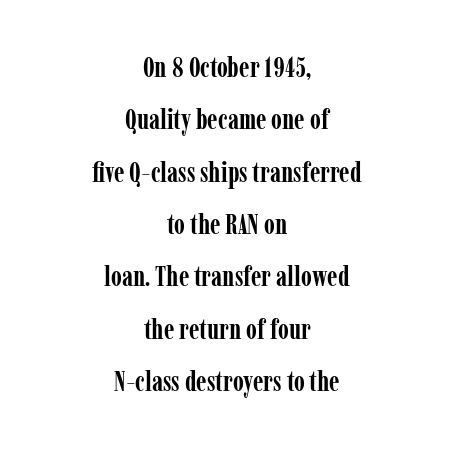
Caption: standard tracking, unaltered. Observe the serifs anchoring each vertical stroke in this sample. Note the varied advance widths — an 'i' is clearly narrower than an 'm'. Heft: maximum for text — a bold.
